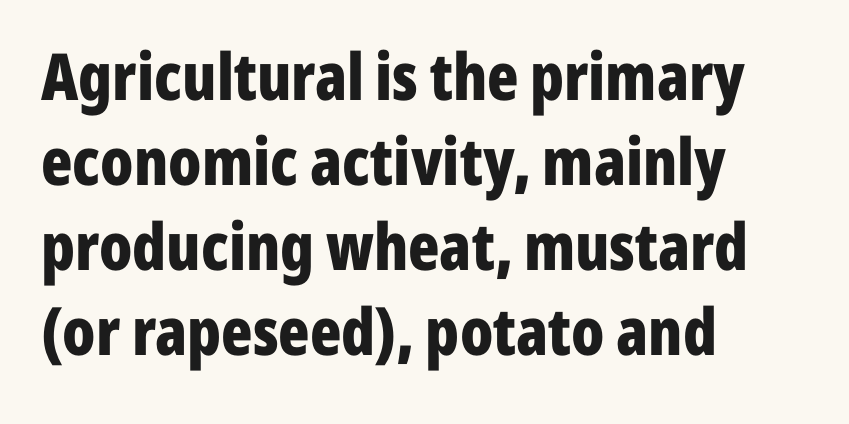
Only glyphs here, with clear space below each row. The letters advance in unequal steps, a hallmark of proportional type. Type style note: lacks serifs. Compared with a centered layout, this one pins lines to the left instead. How are the letters spaced? Ordinarily, with no added tracking.
